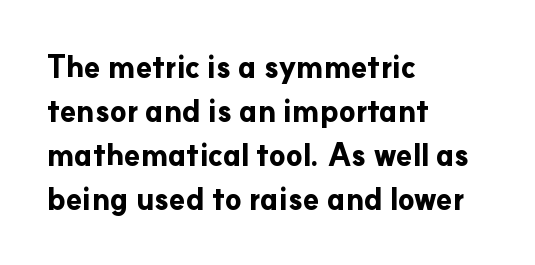
Thick stems and heavy bowls — unmistakably bold. These lines stack with their left ends in a neat column. This is sans-serif lettering, the kind often seen on screens and signage. The strip under each line holds only bare page. The type sits square on the baseline with zero lean.
